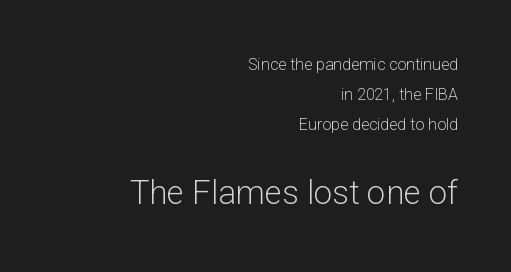
{"serif": "no", "italic": "no", "bold": "no", "weight": "light", "width": "normal", "stroke_contrast": "low", "x_height": "medium", "monospaced": "no", "underline": "no", "align": "right", "line_spacing_ratio": 1.87, "letter_spacing": "normal", "letter_spacing_em": 0.0, "larger_block": "second", "size_ratio": 2.06, "glyph_px": 33}
